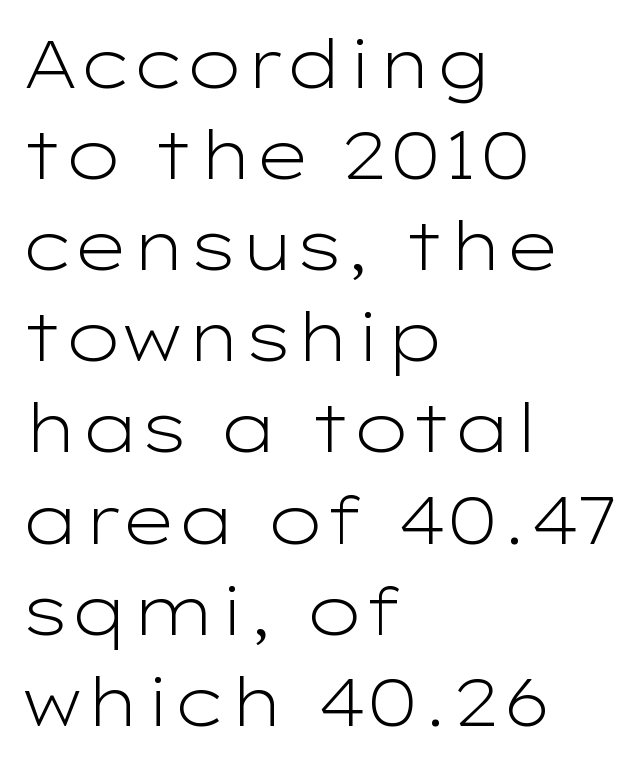
{"serif": "no", "italic": "no", "bold": "no", "weight": "light", "width": "wide", "stroke_contrast": "low", "x_height": "medium", "monospaced": "no", "underline": "no", "align": "left", "line_spacing": "normal", "line_spacing_ratio": 1.36, "letter_spacing": "normal", "letter_spacing_em": 0.0, "glyph_px": 67}
